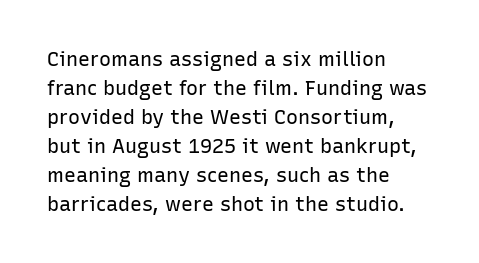
{"italic": "no", "bold": "no", "underline": "no", "align": "left", "line_spacing": "normal", "line_spacing_ratio": 1.45, "letter_spacing": "normal", "letter_spacing_em": 0.0, "glyph_px": 20}
